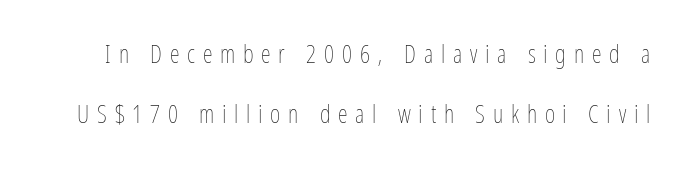
Q: Is the text bold? A: No.
Q: Is the text italic (slanted)? A: No, it is upright.
Q: Is the text underlined? A: No.
Q: Is the spacing between letters normal or unusually wide? A: Unusually wide.
Q: Is the spacing between lines tight, normal or loose? A: Loose.
